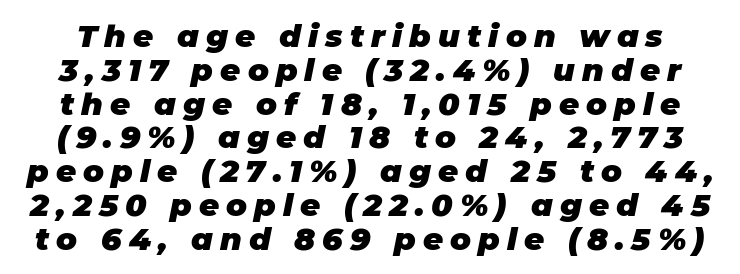
The image shows 31 px heavy type, italic (leaning right); set tight line spacing (1.09x), unusually wide letter spacing (+0.23 em), not underlined; low stroke contrast and a large x-height.
